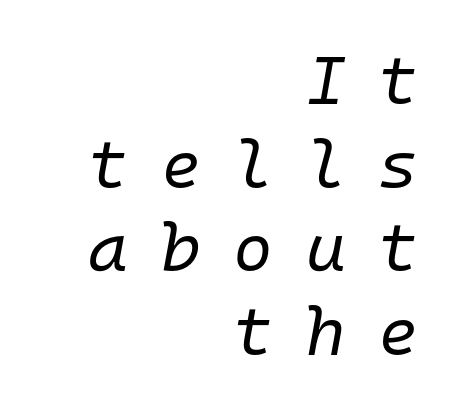
A typesetter would call this monospace, since all characters share one set width. The passage shown is not underscored anywhere. Every row of glyphs terminates at an identical x-position on the right. This sample uses expanded letter spacing, leaving extra air between glyphs. Designer's note — italics engaged.
